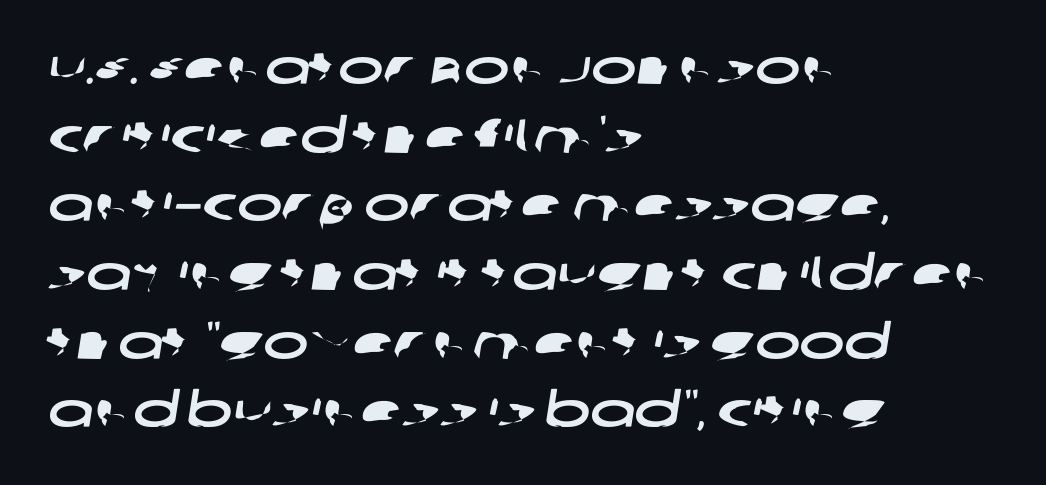
The image shows 48 px wide sans-serif type; set left-aligned, normal line spacing (1.43x), normal letter spacing, not underlined; low stroke contrast and a large x-height.
